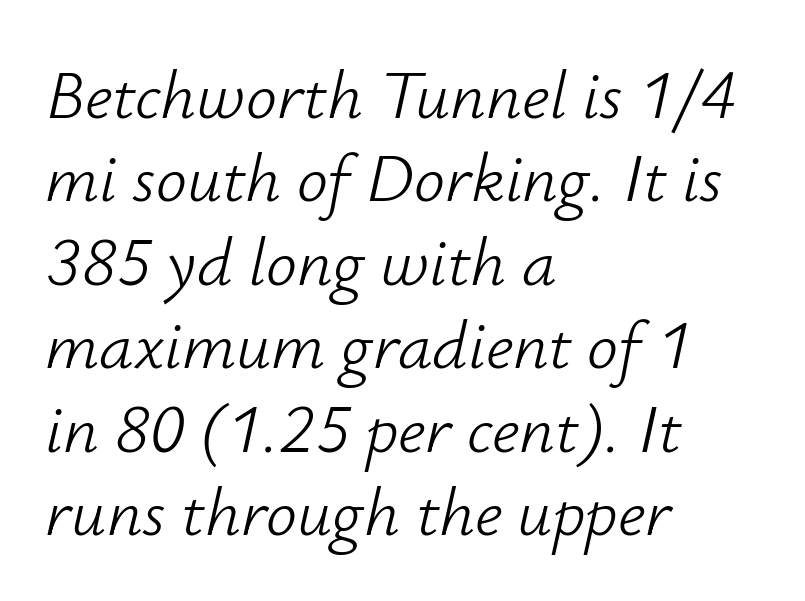
All the whitespace from short lines collects on the right. No letter is thick-stroked: the sample isn't bold. In terms of posture, this sample is oblique. You could not count columns in this text — the font is proportionally spaced. Is the letter spacing exaggerated? No — it looks like the ordinary default.
